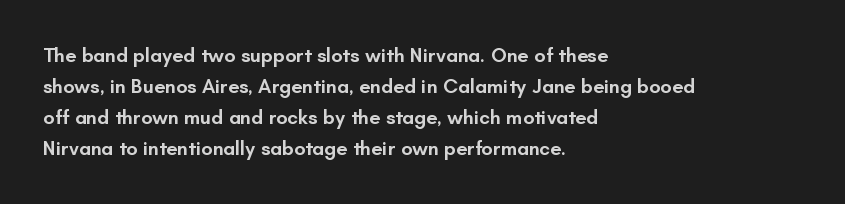
The typography opts for an upright posture over an oblique one. Line beginnings align vertically; line endings do not. Compared with typical body copy, the letter spacing here is the same. Does the leading feel generous? No, just average. Summary of weight: moderately heavy, a semibold.
